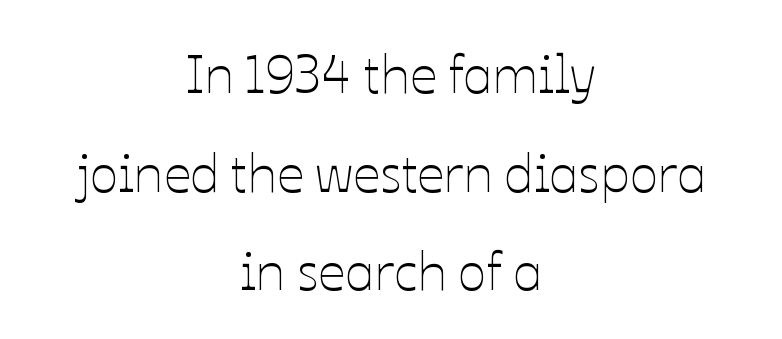
Here the glyphs are tracked normally, forming tight word shapes. The font's upright variant was chosen for this text. Stems here are at most as thick as an everyday book face. These lines are centered, leaving both edges ragged. Descenders are the only things crossing below the line.
